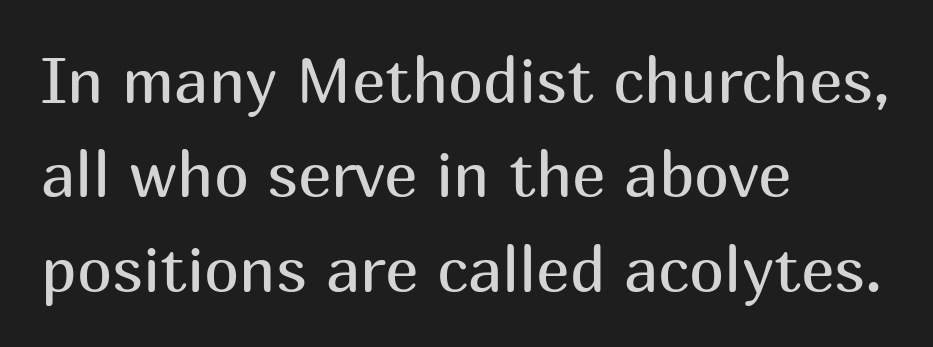
{"serif": "no", "italic": "no", "bold": "no", "weight": "regular", "width": "normal", "stroke_contrast": "medium", "x_height": "medium", "monospaced": "no", "underline": "no", "align": "left", "line_spacing": "normal", "line_spacing_ratio": 1.5, "letter_spacing": "normal", "letter_spacing_em": 0.0, "glyph_px": 63}
